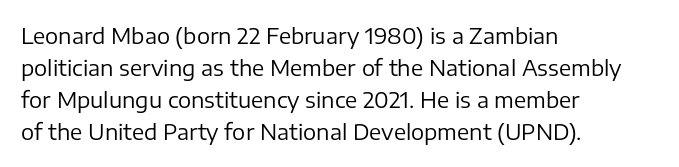
{"italic": "no", "bold": "no", "underline": "no", "align": "left", "line_spacing": "normal", "line_spacing_ratio": 1.46, "letter_spacing": "normal", "letter_spacing_em": 0.0, "glyph_px": 22}
